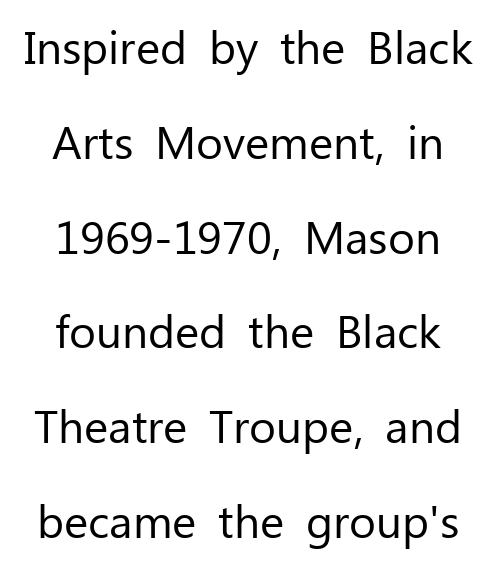
Q: Is the text bold? A: No.
Q: Is the text italic (slanted)? A: No, it is upright.
Q: Is the typeface a serif or a sans-serif typeface? A: Sans-serif.
Q: Is the text underlined? A: No.
Q: How is the paragraph aligned? A: Centered.
Q: Is the spacing between letters normal or unusually wide? A: Normal.
Q: Is the spacing between lines tight, normal or loose? A: Loose.
Q: Width (condensed, normal, or wide)? A: Normal.
Q: Stroke contrast? A: Low.
Q: x-height? A: Medium.
Q: Monospaced? A: No.
